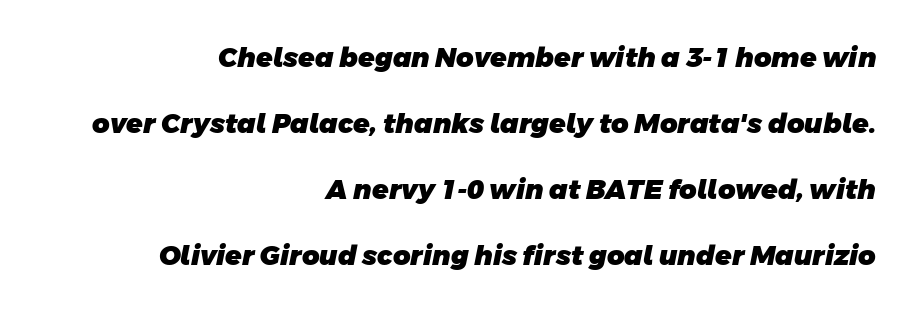
The image shows 27 px bold type; set right-aligned, loose line spacing (2.45x), normal letter spacing, not underlined.
